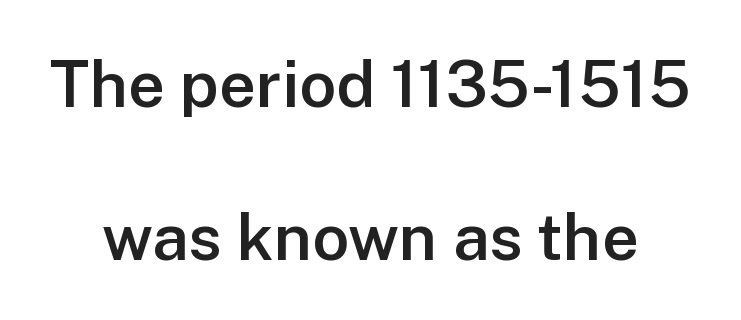
Typesetter's note: demi weight, one step under bold. Do the characters align in a grid? No, the font is proportional. This sample uses plain, unmodified letter spacing. Widely set lines give the paragraph a tall, airy silhouette.
